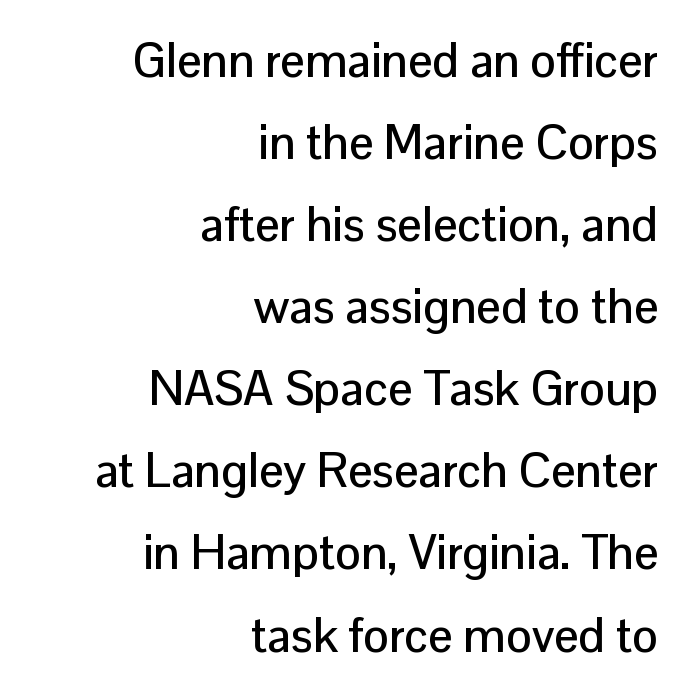
The zone under the glyphs is completely vacant. Default kerning and tracking; the words read as compact shapes. Posture: vertical. The face used here is a sans, in the tradition of grotesques and geometrics. The typesetter chose a ragged-left arrangement here.
